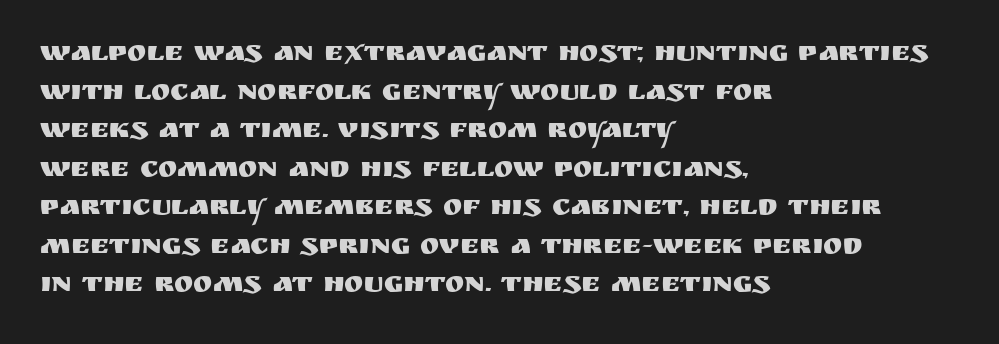
{"serif": "no", "italic": "no", "width": "normal", "stroke_contrast": "medium", "x_height": "large", "monospaced": "no", "underline": "no", "align": "left", "line_spacing": "normal", "line_spacing_ratio": 1.33, "letter_spacing": "normal", "letter_spacing_em": 0.0, "glyph_px": 29}
